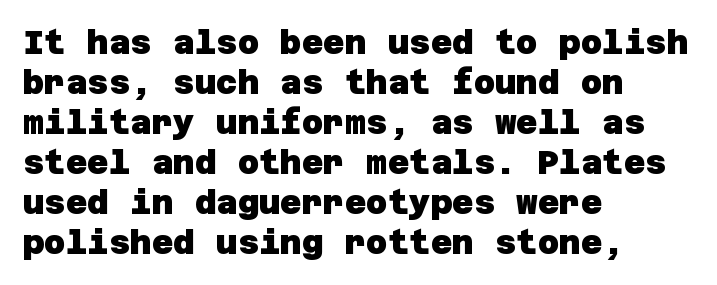
{"serif": "no", "bold": "yes", "weight": "heavy", "width": "normal", "stroke_contrast": "low", "x_height": "large", "underline": "no", "align": "left", "line_spacing_ratio": 1.21, "letter_spacing": "normal", "letter_spacing_em": 0.0, "glyph_px": 33}
